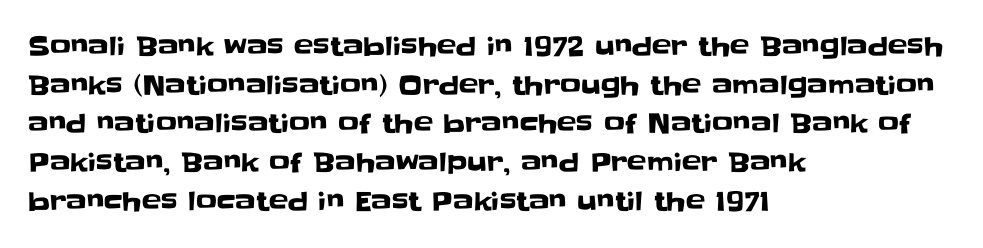
Q: Is the text italic (slanted)? A: No, it is upright.
Q: Is the text underlined? A: No.
Q: How is the paragraph aligned? A: Left-aligned.
Q: Is the spacing between letters normal or unusually wide? A: Normal.
Q: Is the spacing between lines tight, normal or loose? A: Normal.
